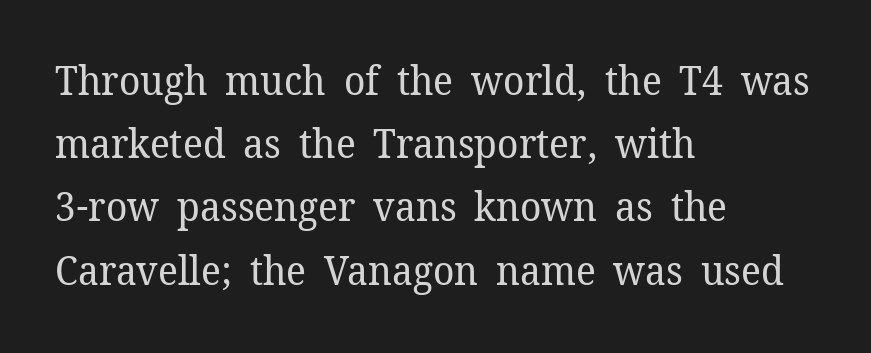
Q: Is the text bold? A: No.
Q: Is the text italic (slanted)? A: No, it is upright.
Q: Is the typeface a serif or a sans-serif typeface? A: Serif.
Q: Is the text underlined? A: No.
Q: How is the paragraph aligned? A: Left-aligned.
Q: Is the spacing between letters normal or unusually wide? A: Normal.
Q: Is the spacing between lines tight, normal or loose? A: Normal.
Q: Width (condensed, normal, or wide)? A: Normal.
Q: Stroke contrast? A: Low.
Q: x-height? A: Medium.
Q: Monospaced? A: No.
